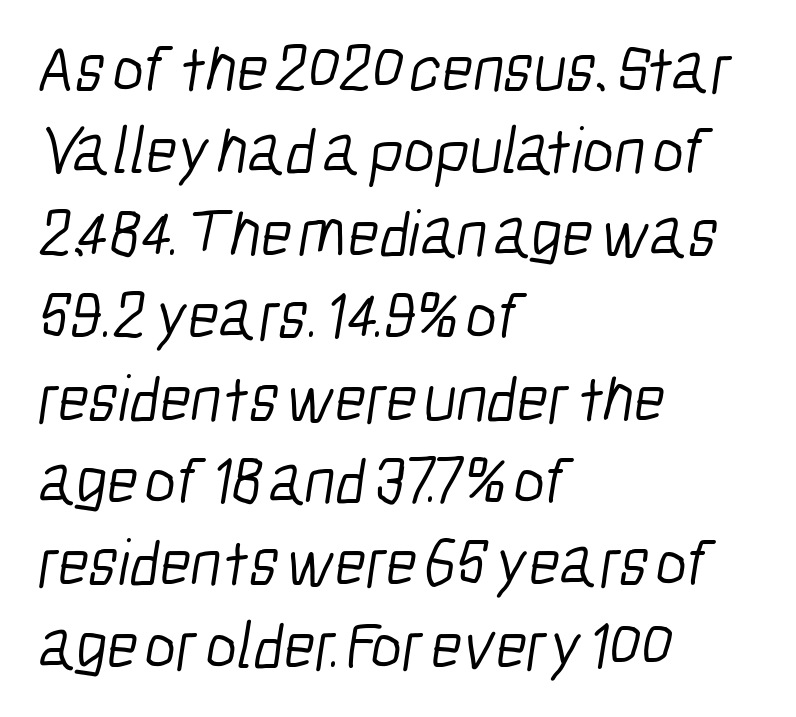
{"serif": "no", "bold": "no", "weight": "light", "width": "condensed", "stroke_contrast": "low", "x_height": "medium", "monospaced": "no", "underline": "no", "align": "left", "line_spacing_ratio": 1.23, "letter_spacing": "normal", "letter_spacing_em": 0.0, "glyph_px": 67}
